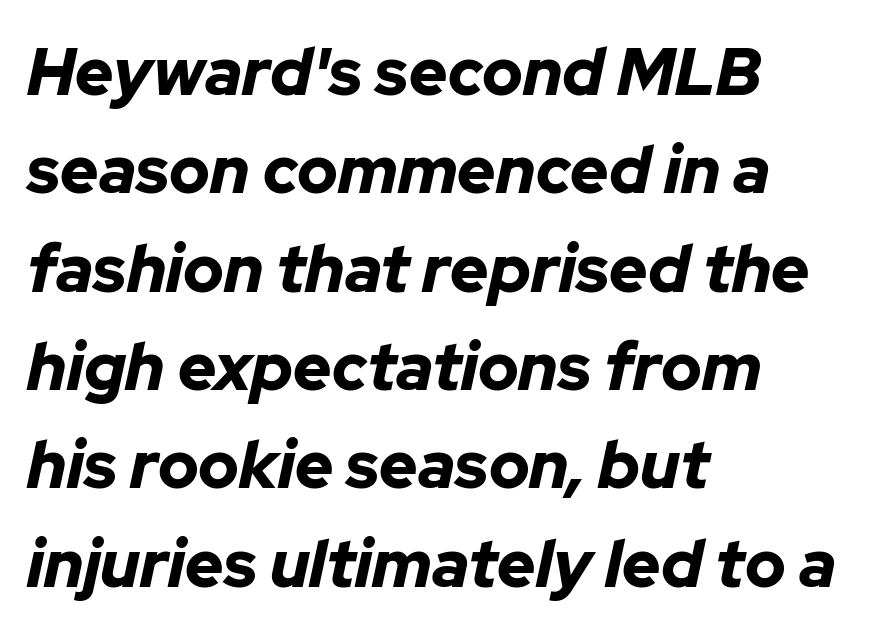
Leftover space on each line is placed entirely after the last word. Notice how descenders clear the ascenders below comfortably — that's standard leading. The glyphs have the mass of a bold cut. What stands out about the letter spacing? Nothing — it is the standard amount. Plain, unruled lines of type.
